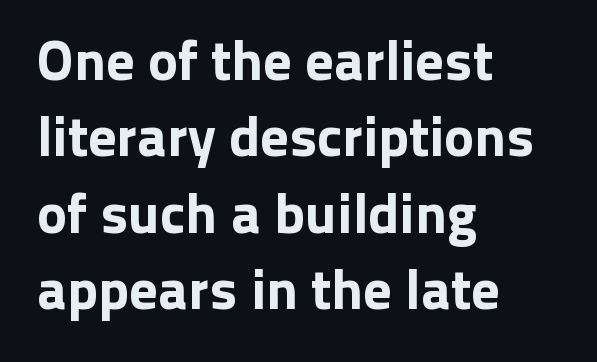
{"serif": "no", "italic": "no", "width": "normal", "stroke_contrast": "low", "x_height": "medium", "monospaced": "no", "underline": "no", "align": "left", "line_spacing": "normal", "line_spacing_ratio": 1.34, "letter_spacing": "normal", "letter_spacing_em": 0.0, "glyph_px": 57}
